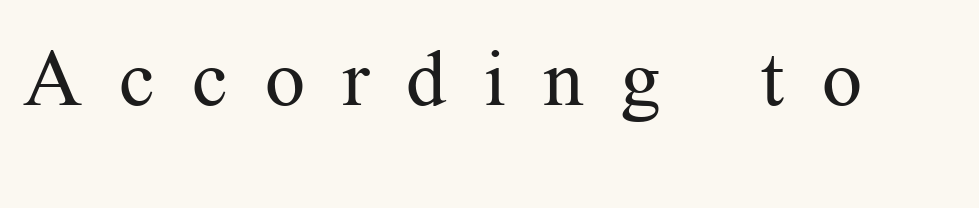
Is this a sans? No — the strokes have serifs. Rendered with straight, roman letterforms. The strip under each line holds only bare page. Varying glyph widths throughout — classic text-font behaviour. Stems and bowls with no extra thickness — not bold. Look at the tracking — it's clearly loosened, letters drifting apart.
